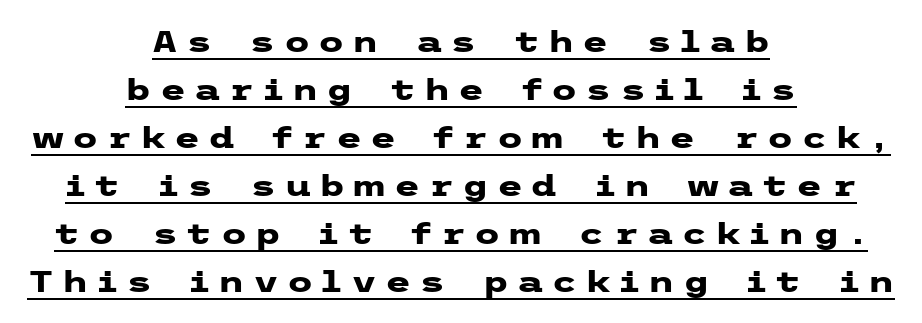
Italic? Not at all — the glyphs are vertical. The lettering is marked with a stroke running underneath it. Is the letter spacing exaggerated? Yes — the characters are pushed far apart. Type style note: lacks serifs. Both edges are ragged and mirror each other, which tells us the setting is centered.
